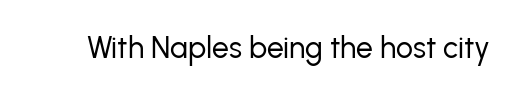
Q: Is the text bold? A: No.
Q: Is the text italic (slanted)? A: No, it is upright.
Q: Is the typeface a serif or a sans-serif typeface? A: Sans-serif.
Q: Is the text underlined? A: No.
Q: Is the spacing between letters normal or unusually wide? A: Normal.
Q: Width (condensed, normal, or wide)? A: Normal.
Q: Stroke contrast? A: Low.
Q: x-height? A: Medium.
Q: Monospaced? A: No.
